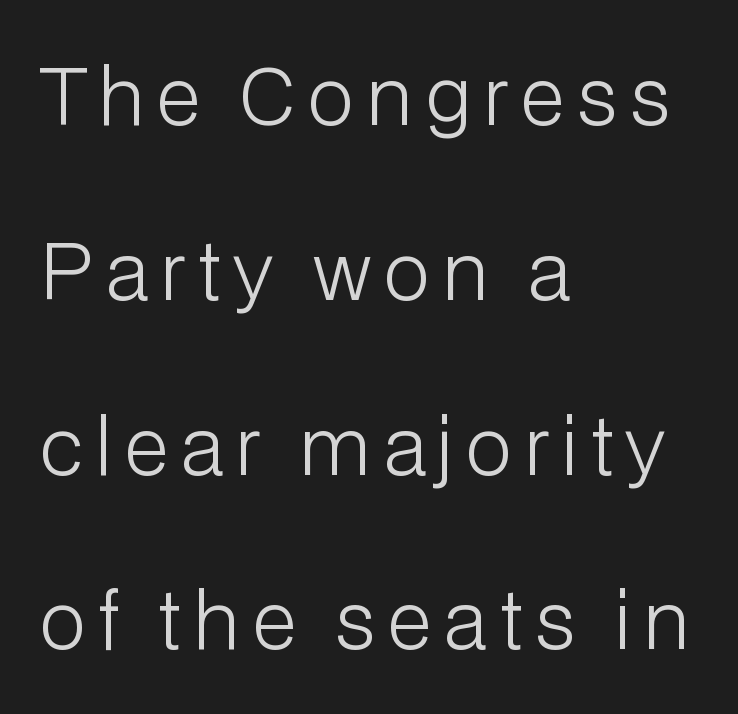
The image shows 77 px light sans-serif type, upright; set left-aligned, loose line spacing (2.27x), not underlined; low stroke contrast and a medium x-height.
